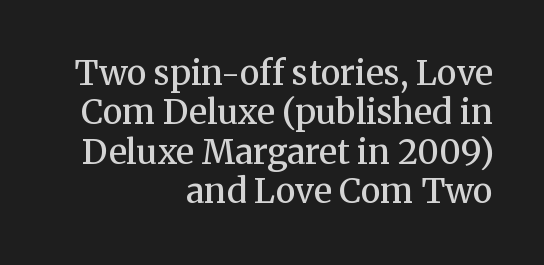
Q: Is the text bold? A: Semi-bold.
Q: Is the text italic (slanted)? A: No, it is upright.
Q: Is the typeface a serif or a sans-serif typeface? A: Serif.
Q: Is the text underlined? A: No.
Q: How is the paragraph aligned? A: Right-aligned.
Q: Is the spacing between letters normal or unusually wide? A: Normal.
Q: Width (condensed, normal, or wide)? A: Normal.
Q: Stroke contrast? A: Medium.
Q: x-height? A: Medium.
Q: Monospaced? A: No.
